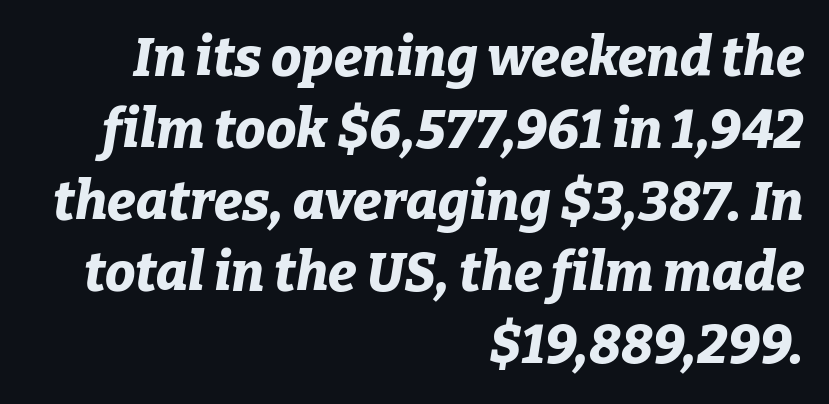
{"italic": "yes", "lean": "right", "slant_degrees": 9, "bold": "yes", "weight": "bold", "width": "normal", "stroke_contrast": "low", "x_height": "medium", "monospaced": "no", "underline": "no", "align": "right", "line_spacing": "normal", "line_spacing_ratio": 1.33, "letter_spacing": "normal", "letter_spacing_em": 0.0, "glyph_px": 54}
